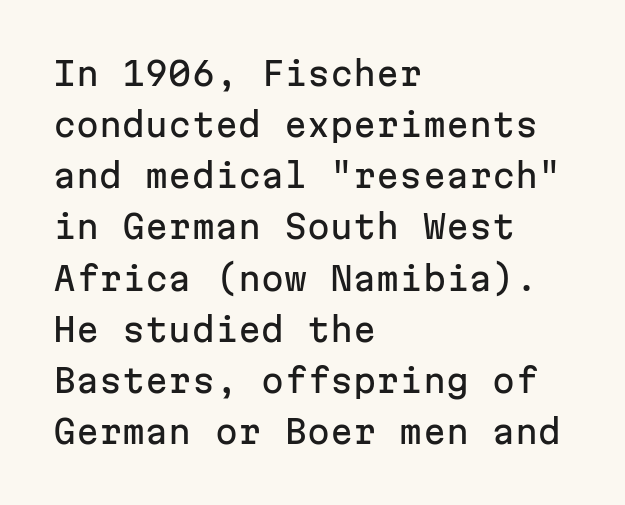
{"serif": "no", "italic": "no", "width": "normal", "stroke_contrast": "low", "x_height": "medium", "monospaced": "yes", "underline": "no", "align": "left", "line_spacing": "normal", "line_spacing_ratio": 1.55, "letter_spacing": "normal", "letter_spacing_em": 0.0, "glyph_px": 33}
